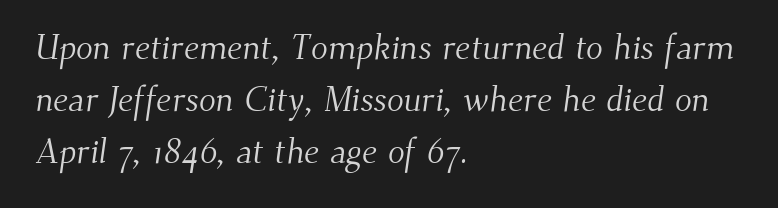
{"serif": "yes", "bold": "no", "weight": "light", "width": "normal", "stroke_contrast": "medium", "x_height": "small", "monospaced": "no", "underline": "no", "align": "left", "line_spacing": "normal", "line_spacing_ratio": 1.48, "letter_spacing": "normal", "letter_spacing_em": 0.0, "glyph_px": 35}
